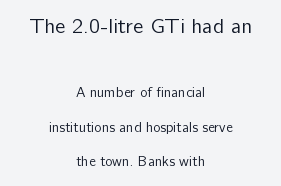
{"italic": "no", "bold": "no", "underline": "no", "align": "center", "line_spacing": "loose", "line_spacing_ratio": 2.48, "letter_spacing": "normal", "letter_spacing_em": 0.0, "larger_block": "first", "size_ratio": 1.5, "glyph_px": 21}
